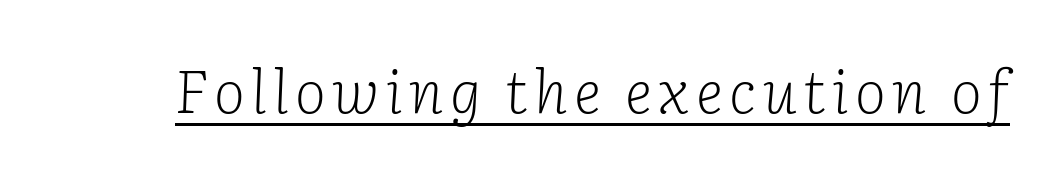
The image shows 59 px light serif type, italic (leaning right); set underlined; low stroke contrast and a medium x-height.
